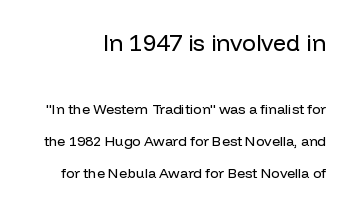
The image shows 23 px text type, upright; set loose line spacing (2.31x), normal letter spacing, not underlined; the first (top) block is 1.64x larger.
